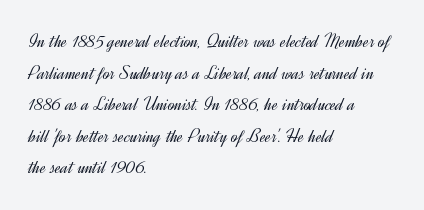
The image shows 20 px text type; set left-aligned, normal line spacing (1.58x), normal letter spacing, not underlined.
